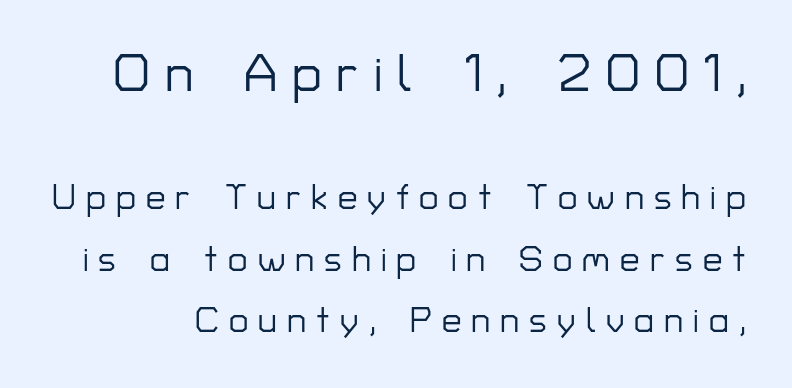
Q: Is the text italic (slanted)? A: No, it is upright.
Q: Is the typeface a serif or a sans-serif typeface? A: Sans-serif.
Q: Is the text underlined? A: No.
Q: Is the spacing between letters normal or unusually wide? A: Unusually wide.
Q: Which block of text is set in a larger size, the first (top) or the second (bottom)? A: The first (top) one.
Q: Width (condensed, normal, or wide)? A: Normal.
Q: Stroke contrast? A: Low.
Q: x-height? A: Medium.
Q: Monospaced? A: No.
